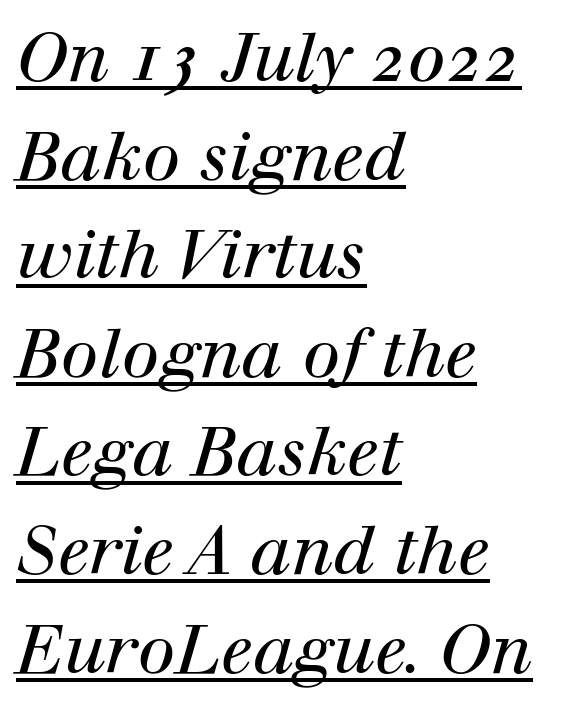
{"serif": "yes", "italic": "yes", "lean": "right", "slant_degrees": 12, "bold": "no", "weight": "regular", "width": "normal", "stroke_contrast": "high", "x_height": "medium", "monospaced": "no", "underline": "yes", "align": "left", "line_spacing": "normal", "line_spacing_ratio": 1.45, "letter_spacing": "normal", "letter_spacing_em": 0.0, "glyph_px": 68}
